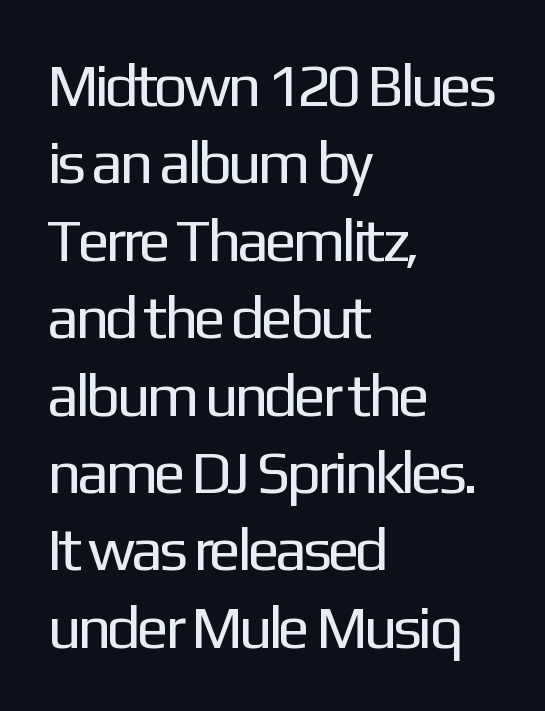
Q: Is the text bold? A: No.
Q: Is the text italic (slanted)? A: No, it is upright.
Q: Is the typeface a serif or a sans-serif typeface? A: Sans-serif.
Q: Is the text underlined? A: No.
Q: How is the paragraph aligned? A: Left-aligned.
Q: Is the spacing between letters normal or unusually wide? A: Normal.
Q: Is the spacing between lines tight, normal or loose? A: Normal.
Q: Width (condensed, normal, or wide)? A: Normal.
Q: Stroke contrast? A: Low.
Q: x-height? A: Medium.
Q: Monospaced? A: No.
